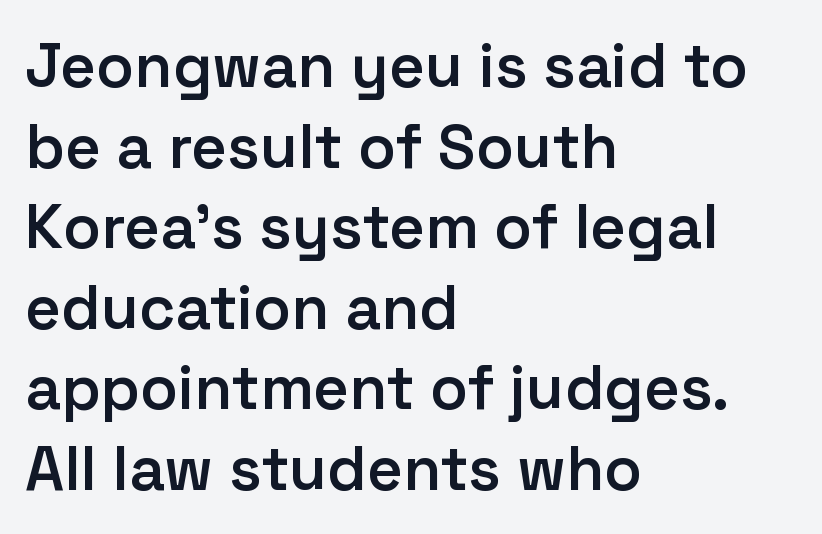
The image shows 62 px semibold sans-serif type, upright; set left-aligned, normal line spacing (1.3x), normal letter spacing, not underlined; low stroke contrast and a medium x-height.
